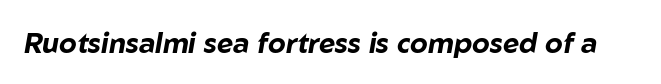
The image shows 28 px bold type, italic (leaning right); set normal letter spacing, not underlined; low stroke contrast and a medium x-height.
